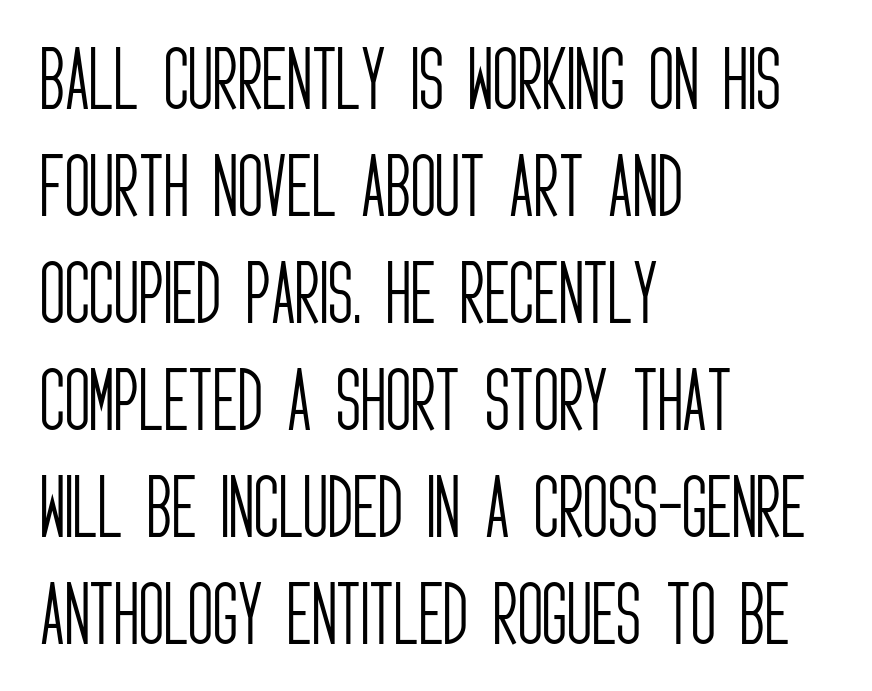
{"serif": "no", "italic": "no", "bold": "no", "weight": "light", "width": "condensed", "stroke_contrast": "low", "x_height": "large", "monospaced": "no", "underline": "no", "align": "left", "line_spacing": "normal", "line_spacing_ratio": 1.55, "letter_spacing": "normal", "letter_spacing_em": 0.0, "glyph_px": 69}
